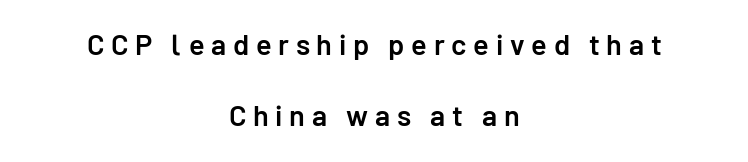
Vertical spacing — loose. Looks like regular typesetting: each glyph gets only the width it needs. No word sits above an underline. These lines have a slow, spaced-out rhythm from letter to letter. Does the type have serifs? No, each stem ends abruptly.
